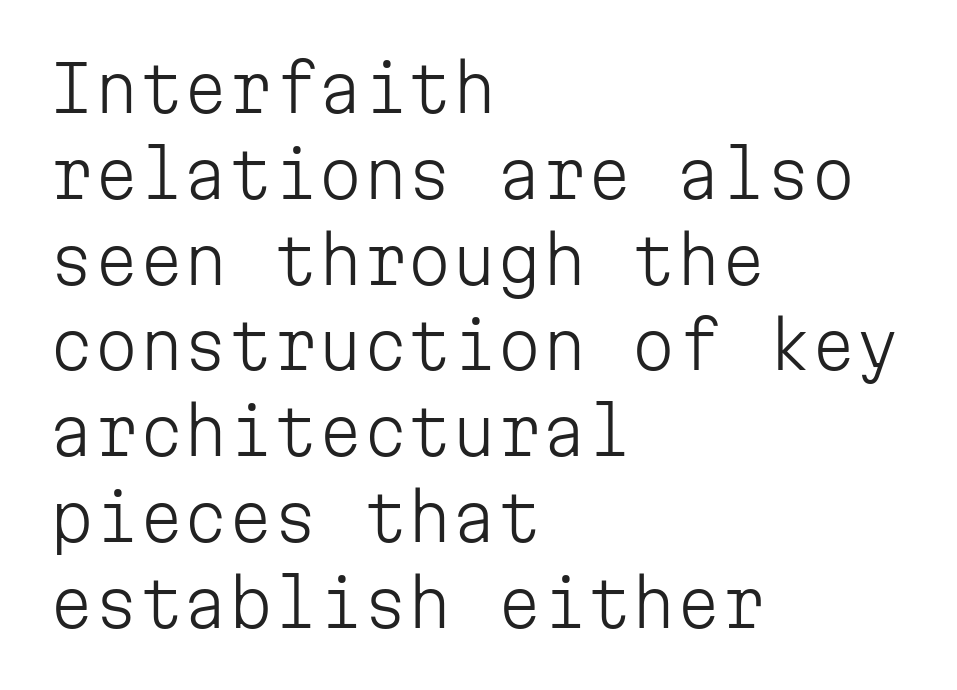
Compared with typical paragraphs, the rows here are spaced about the same. Spacing between characters is what you'd get straight out of the box. Rendered with straight, roman letterforms. Weight class: somewhere from thin through regular. The rag falls on the right side of this text block. Check under the words: just untouched page.
